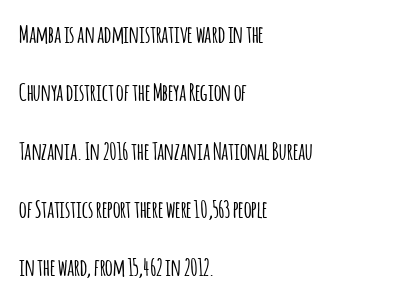
Q: Is the text italic (slanted)? A: No, it is upright.
Q: Is the text underlined? A: No.
Q: How is the paragraph aligned? A: Left-aligned.
Q: Is the spacing between letters normal or unusually wide? A: Normal.
Q: Is the spacing between lines tight, normal or loose? A: Loose.
